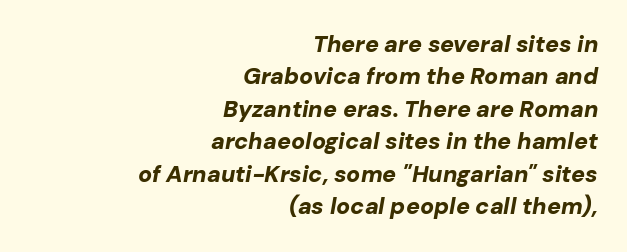
Interline gaps are of average width in this sample. Clear beneath every line of the passage. These lines were composed using italics. In CSS terms this would be text-align: right.
